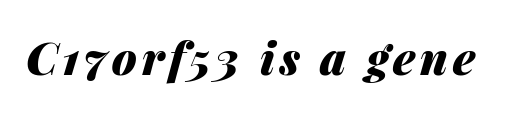
The image shows 45 px heavy type, italic (leaning right); set not underlined; medium stroke contrast and a medium x-height.
